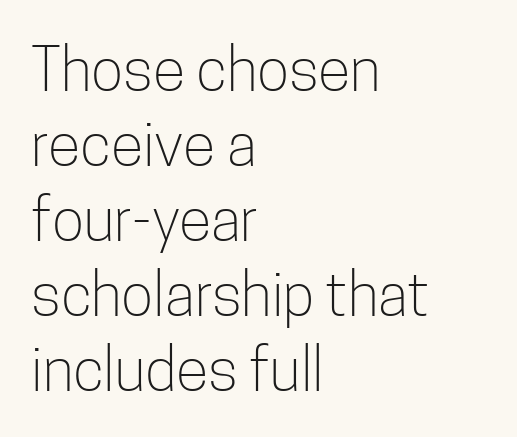
Q: Is the text bold? A: No.
Q: Is the text italic (slanted)? A: No, it is upright.
Q: Is the typeface a serif or a sans-serif typeface? A: Sans-serif.
Q: Is the text underlined? A: No.
Q: How is the paragraph aligned? A: Left-aligned.
Q: Is the spacing between letters normal or unusually wide? A: Normal.
Q: Is the spacing between lines tight, normal or loose? A: Normal.
Q: Width (condensed, normal, or wide)? A: Condensed.
Q: Stroke contrast? A: Low.
Q: x-height? A: Medium.
Q: Monospaced? A: No.
